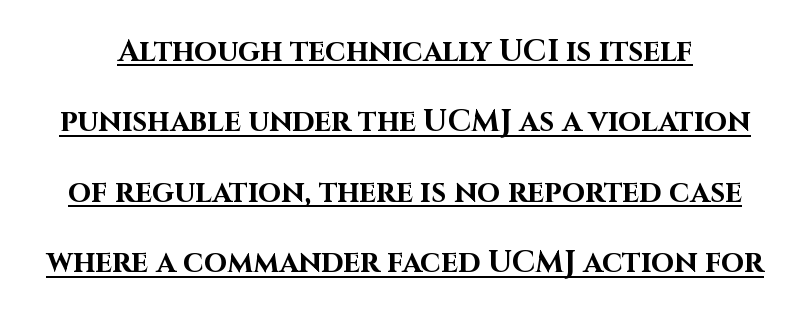
Q: Is the text bold? A: Yes.
Q: Is the text italic (slanted)? A: No, it is upright.
Q: Is the typeface a serif or a sans-serif typeface? A: Sans-serif.
Q: Is the text underlined? A: Yes.
Q: Is the spacing between letters normal or unusually wide? A: Normal.
Q: Is the spacing between lines tight, normal or loose? A: Loose.
Q: Width (condensed, normal, or wide)? A: Normal.
Q: Stroke contrast? A: High.
Q: x-height? A: Large.
Q: Monospaced? A: No.
